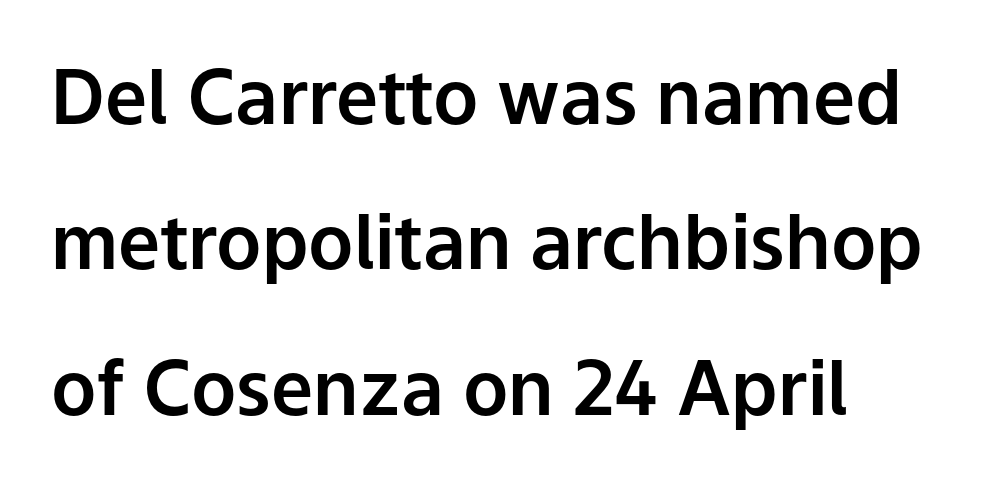
{"serif": "no", "italic": "no", "width": "normal", "stroke_contrast": "low", "x_height": "medium", "monospaced": "no", "underline": "no", "align": "left", "line_spacing": "loose", "line_spacing_ratio": 1.94, "letter_spacing": "normal", "letter_spacing_em": 0.0, "glyph_px": 75}
